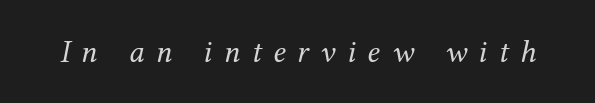
Q: Is the text bold? A: No.
Q: Is the text italic (slanted)? A: Yes, it leans right by about 12 degrees.
Q: Is the typeface a serif or a sans-serif typeface? A: Serif.
Q: Is the text underlined? A: No.
Q: Is the spacing between letters normal or unusually wide? A: Unusually wide.
Q: Width (condensed, normal, or wide)? A: Normal.
Q: Stroke contrast? A: Medium.
Q: x-height? A: Medium.
Q: Monospaced? A: No.
